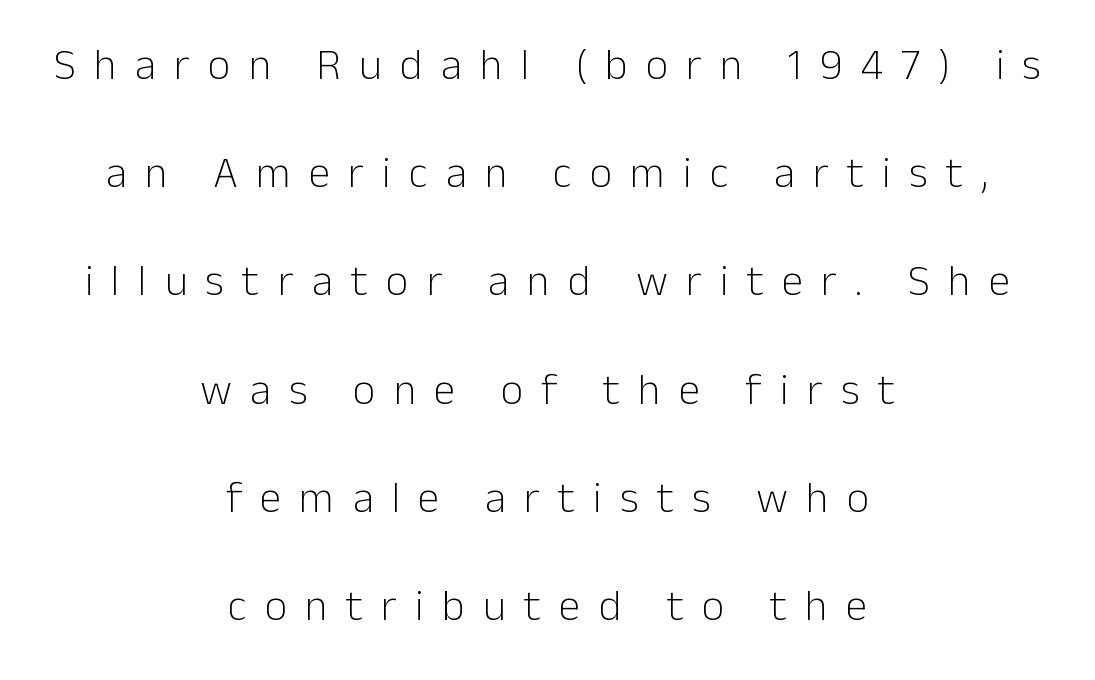
Q: Is the text bold? A: No.
Q: Is the text italic (slanted)? A: No, it is upright.
Q: Is the typeface a serif or a sans-serif typeface? A: Sans-serif.
Q: Is the text underlined? A: No.
Q: How is the paragraph aligned? A: Centered.
Q: Is the spacing between letters normal or unusually wide? A: Unusually wide.
Q: Is the spacing between lines tight, normal or loose? A: Loose.
Q: Width (condensed, normal, or wide)? A: Normal.
Q: Stroke contrast? A: Low.
Q: x-height? A: Medium.
Q: Monospaced? A: No.
